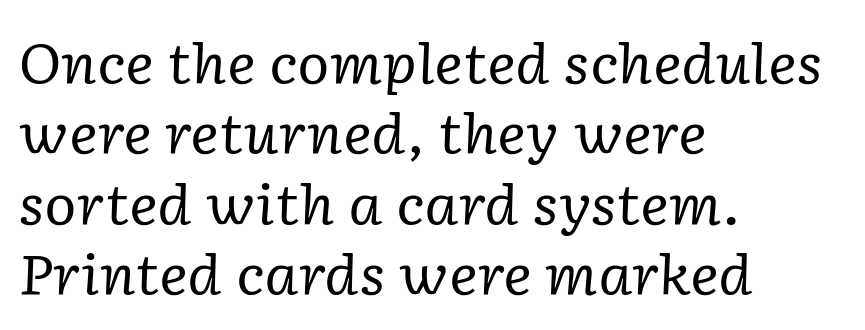
{"serif": "yes", "italic": "yes", "lean": "right", "slant_degrees": 2, "bold": "no", "weight": "regular", "width": "normal", "stroke_contrast": "low", "x_height": "medium", "monospaced": "no", "underline": "no", "align": "left", "line_spacing": "normal", "line_spacing_ratio": 1.28, "letter_spacing": "normal", "letter_spacing_em": 0.0, "glyph_px": 55}
